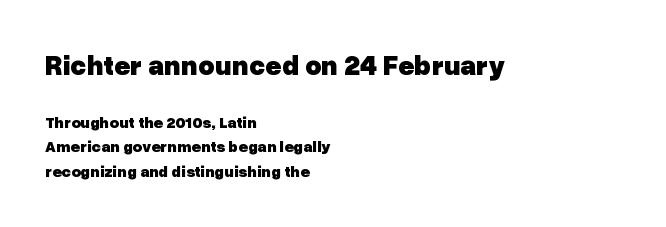
Q: Is the text bold? A: Yes.
Q: Is the text italic (slanted)? A: No, it is upright.
Q: Is the typeface a serif or a sans-serif typeface? A: Sans-serif.
Q: Is the text underlined? A: No.
Q: How is the paragraph aligned? A: Left-aligned.
Q: Is the spacing between letters normal or unusually wide? A: Normal.
Q: Is the spacing between lines tight, normal or loose? A: Normal.
Q: Which block of text is set in a larger size, the first (top) or the second (bottom)? A: The first (top) one.
Q: Width (condensed, normal, or wide)? A: Normal.
Q: Stroke contrast? A: Low.
Q: x-height? A: Medium.
Q: Monospaced? A: No.
